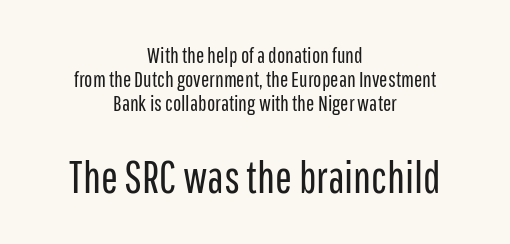
Q: Is the text bold? A: No.
Q: Is the text italic (slanted)? A: No, it is upright.
Q: Is the typeface a serif or a sans-serif typeface? A: Sans-serif.
Q: Is the text underlined? A: No.
Q: How is the paragraph aligned? A: Centered.
Q: Is the spacing between letters normal or unusually wide? A: Normal.
Q: Is the spacing between lines tight, normal or loose? A: Tight.
Q: Which block of text is set in a larger size, the first (top) or the second (bottom)? A: The second (bottom) one.
Q: Width (condensed, normal, or wide)? A: Condensed.
Q: Stroke contrast? A: Low.
Q: x-height? A: Medium.
Q: Monospaced? A: No.
